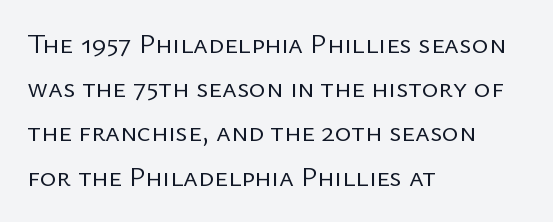
Horizontal alignment here is leftward, the default for most running prose. These lines were composed using upright roman letters. Proportional: the letters do not fall into vertical columns. Between one letter and the next there's only the usual sliver of space. The typeface has the unassuming heft of standard copy or less. The baseline area is clear.
